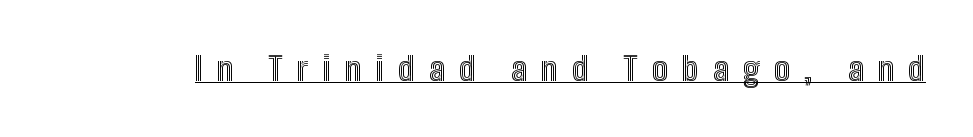
{"italic": "no", "width": "condensed", "x_height": "medium", "monospaced": "no", "underline": "yes", "letter_spacing": "wide", "letter_spacing_em": 0.43, "glyph_px": 33}
